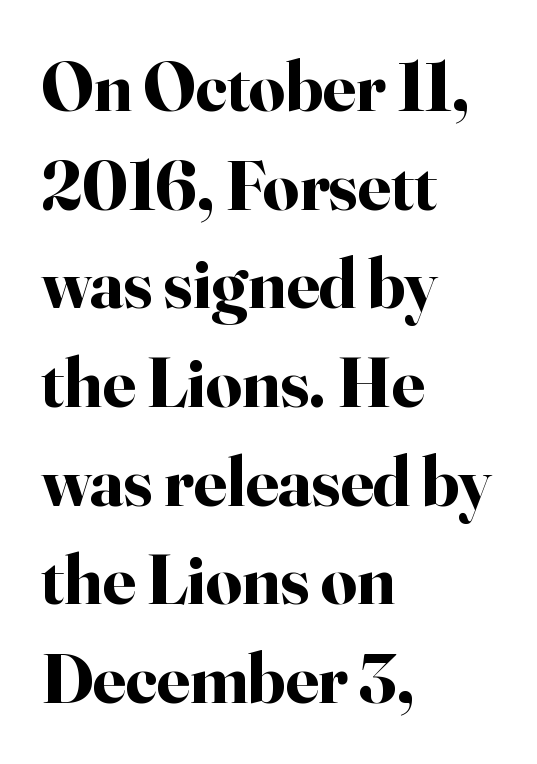
{"serif": "yes", "italic": "no", "bold": "yes", "weight": "bold", "width": "normal", "stroke_contrast": "high", "x_height": "small", "monospaced": "no", "underline": "no", "align": "left", "line_spacing": "normal", "line_spacing_ratio": 1.39, "letter_spacing": "normal", "letter_spacing_em": 0.0, "glyph_px": 71}
